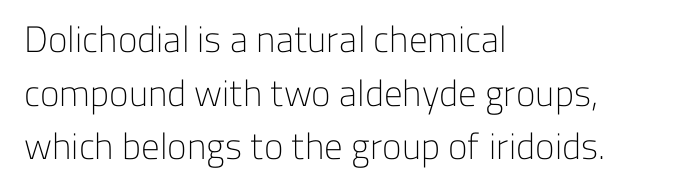
Q: Is the text bold? A: No.
Q: Is the text italic (slanted)? A: No, it is upright.
Q: Is the typeface a serif or a sans-serif typeface? A: Sans-serif.
Q: Is the text underlined? A: No.
Q: How is the paragraph aligned? A: Left-aligned.
Q: Is the spacing between letters normal or unusually wide? A: Normal.
Q: Is the spacing between lines tight, normal or loose? A: Normal.
Q: Width (condensed, normal, or wide)? A: Normal.
Q: Stroke contrast? A: Low.
Q: x-height? A: Medium.
Q: Monospaced? A: No.
